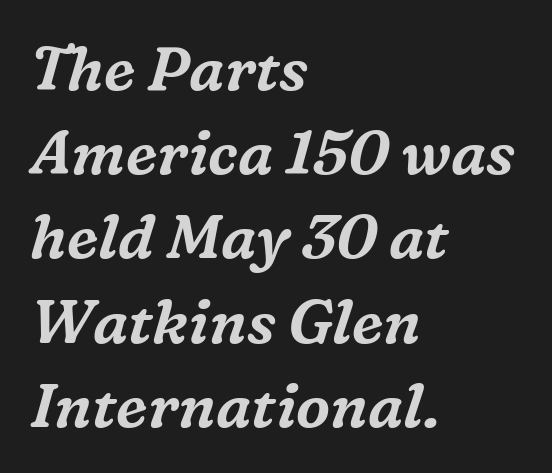
The image shows 61 px serif type, italic (leaning right); set left-aligned, normal line spacing (1.38x), normal letter spacing, not underlined; medium stroke contrast and a medium x-height.
